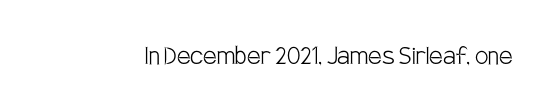
The image shows 30 px light, condensed sans-serif type, upright; set normal letter spacing, not underlined; low stroke contrast and a large x-height.
